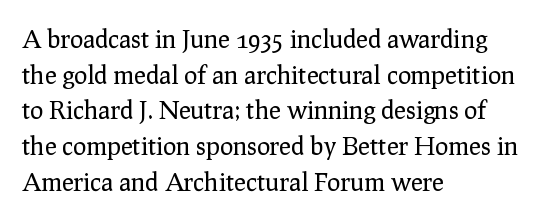
Q: Is the text bold? A: No.
Q: Is the text italic (slanted)? A: No, it is upright.
Q: Is the text underlined? A: No.
Q: How is the paragraph aligned? A: Left-aligned.
Q: Is the spacing between letters normal or unusually wide? A: Normal.
Q: Is the spacing between lines tight, normal or loose? A: Normal.
